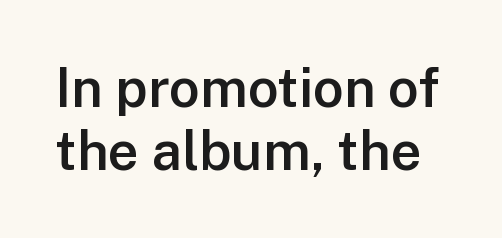
The image shows 54 px semibold sans-serif type, upright; set line spacing 1.16x, normal letter spacing, not underlined; low stroke contrast and a medium x-height.
